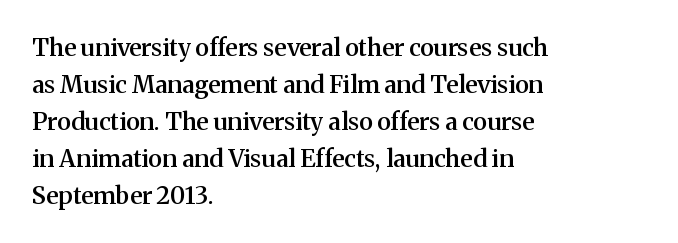
Leading matches the norm, producing a regular column. This is roman type, the default non-slanted kind. Students, note that the glyphs here touch the page at normal intervals. Anything drawn beneath the words? Only blank space.
